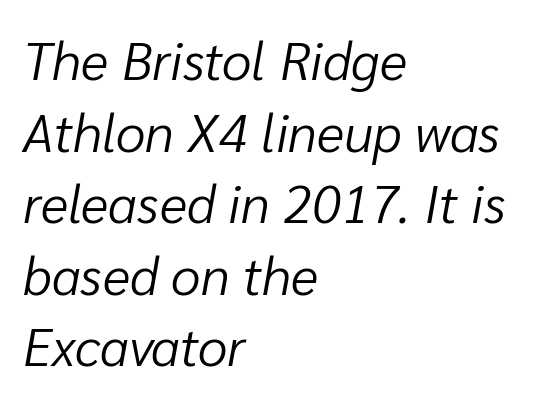
Q: Is the text bold? A: No.
Q: Is the text italic (slanted)? A: Yes, it leans right by about 10 degrees.
Q: Is the text underlined? A: No.
Q: How is the paragraph aligned? A: Left-aligned.
Q: Is the spacing between letters normal or unusually wide? A: Normal.
Q: Is the spacing between lines tight, normal or loose? A: Normal.
Q: Width (condensed, normal, or wide)? A: Normal.
Q: Stroke contrast? A: Low.
Q: x-height? A: Medium.
Q: Monospaced? A: No.
